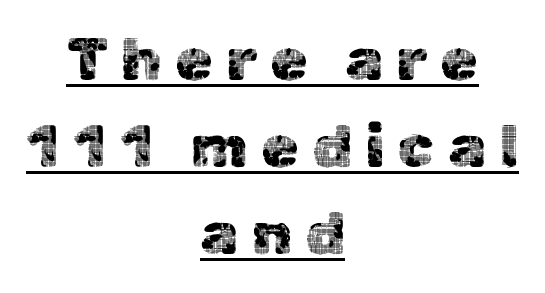
Q: Is the text italic (slanted)? A: No, it is upright.
Q: Is the typeface a serif or a sans-serif typeface? A: Sans-serif.
Q: Is the text underlined? A: Yes.
Q: How is the paragraph aligned? A: Centered.
Q: Is the spacing between letters normal or unusually wide? A: Unusually wide.
Q: Is the spacing between lines tight, normal or loose? A: Normal.
Q: Width (condensed, normal, or wide)? A: Normal.
Q: x-height? A: Medium.
Q: Monospaced? A: No.
